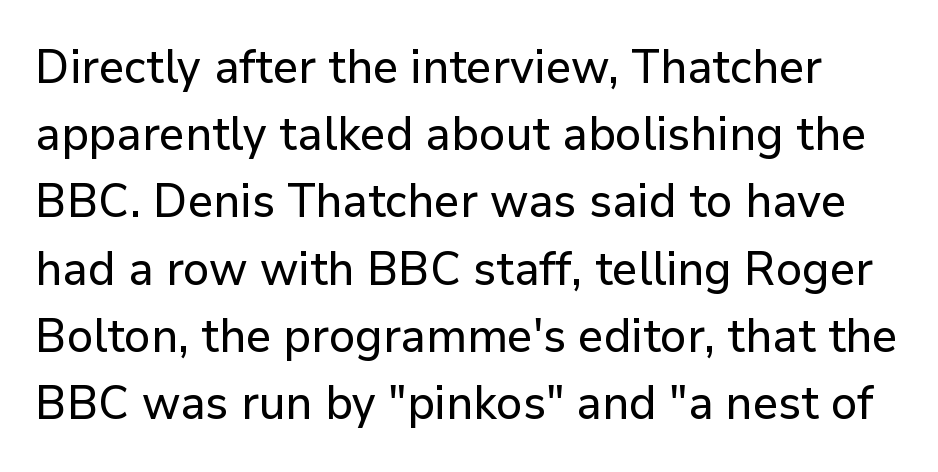
Q: Is the text italic (slanted)? A: No, it is upright.
Q: Is the typeface a serif or a sans-serif typeface? A: Sans-serif.
Q: Is the text underlined? A: No.
Q: Is the spacing between letters normal or unusually wide? A: Normal.
Q: Is the spacing between lines tight, normal or loose? A: Normal.
Q: Width (condensed, normal, or wide)? A: Normal.
Q: Stroke contrast? A: Low.
Q: x-height? A: Medium.
Q: Monospaced? A: No.
